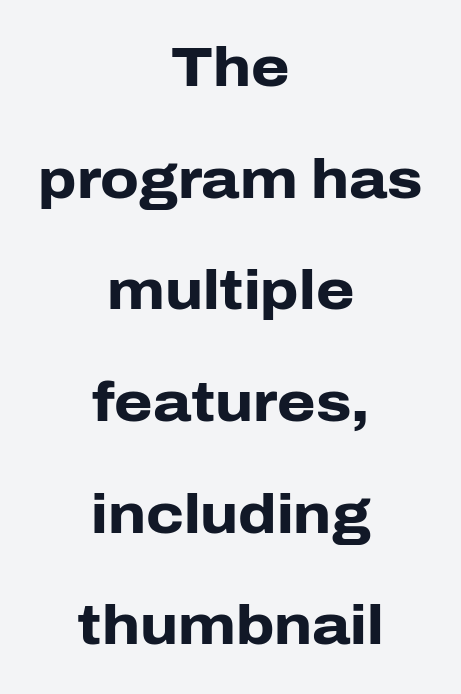
Q: Is the text bold? A: Yes.
Q: Is the text italic (slanted)? A: No, it is upright.
Q: Is the typeface a serif or a sans-serif typeface? A: Sans-serif.
Q: Is the text underlined? A: No.
Q: How is the paragraph aligned? A: Centered.
Q: Is the spacing between letters normal or unusually wide? A: Normal.
Q: Is the spacing between lines tight, normal or loose? A: Loose.
Q: Width (condensed, normal, or wide)? A: Normal.
Q: Stroke contrast? A: Low.
Q: x-height? A: Medium.
Q: Monospaced? A: No.
